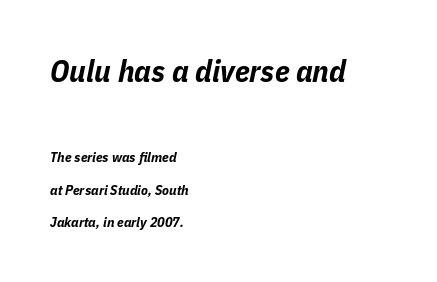
{"italic": "yes", "lean": "right", "slant_degrees": 11, "bold": "yes", "weight": "bold", "width": "condensed", "stroke_contrast": "low", "x_height": "medium", "monospaced": "no", "underline": "no", "align": "left", "line_spacing": "loose", "line_spacing_ratio": 2.33, "letter_spacing": "normal", "letter_spacing_em": 0.0, "larger_block": "first", "size_ratio": 2.21, "glyph_px": 31}
